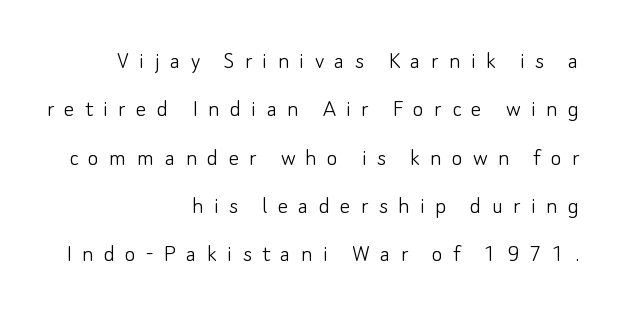
Words float on clear page, feet unadorned. Compared with a typical body face, this is equally light or lighter still. Every stem runs plumb, perpendicular to the baseline. In CSS terms this would be text-align: right. The gaps between neighbouring characters are conspicuously large.
